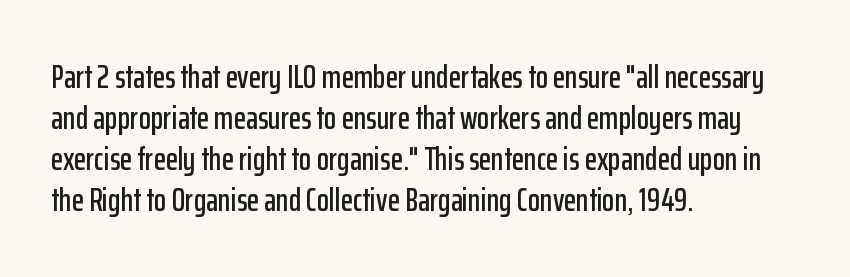
Q: Is the text italic (slanted)? A: No, it is upright.
Q: Is the typeface a serif or a sans-serif typeface? A: Sans-serif.
Q: Is the text underlined? A: No.
Q: How is the paragraph aligned? A: Left-aligned.
Q: Is the spacing between letters normal or unusually wide? A: Normal.
Q: Is the spacing between lines tight, normal or loose? A: Normal.
Q: Width (condensed, normal, or wide)? A: Condensed.
Q: Stroke contrast? A: Low.
Q: x-height? A: Medium.
Q: Monospaced? A: No.
